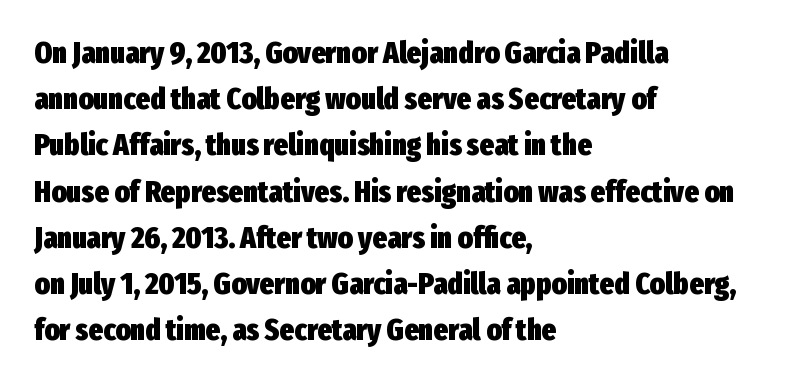
The image shows 31 px heavy, condensed sans-serif type, upright; set left-aligned, normal line spacing (1.49x), normal letter spacing, not underlined; low stroke contrast and a medium x-height.
